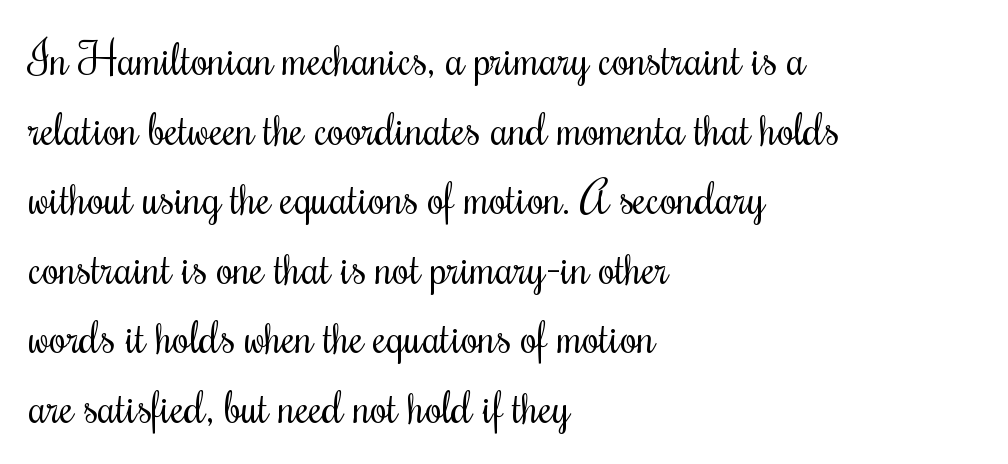
The passage shown is not underscored anywhere. The face used here is proportionally spaced, like ordinary book or web type. You can tell from the footed stems that serif type was used. Here the glyphs are tracked normally, forming tight word shapes. Rows of type keep a routine distance in the vertical direction. The typeface has the unassuming heft of standard copy or less.
